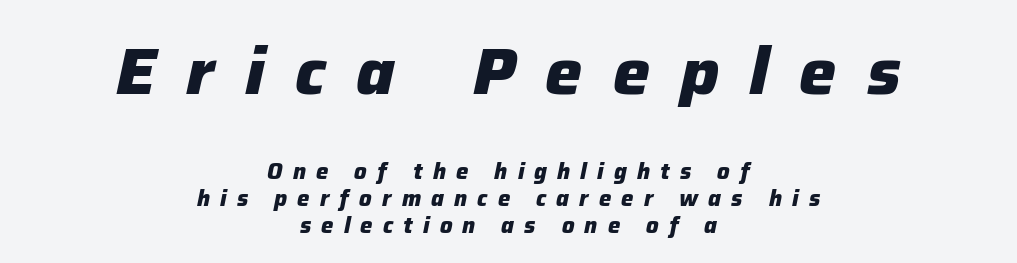
Only glyphs here, with clear space below each row. The passage shown is typed in a proportional face where columns would drift. Short and long lines alike share a common midpoint. Weight: bold. The font's italic variant was chosen for this text. Between these two stacked blocks, the higher one wins on size.
